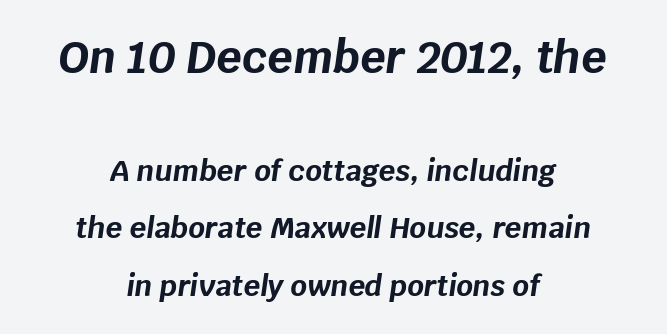
The image shows 44 px bold type, italic (leaning right); set centered, loose line spacing (1.99x), normal letter spacing, not underlined; the first (top) block is 1.52x larger; low stroke contrast and a large x-height.
